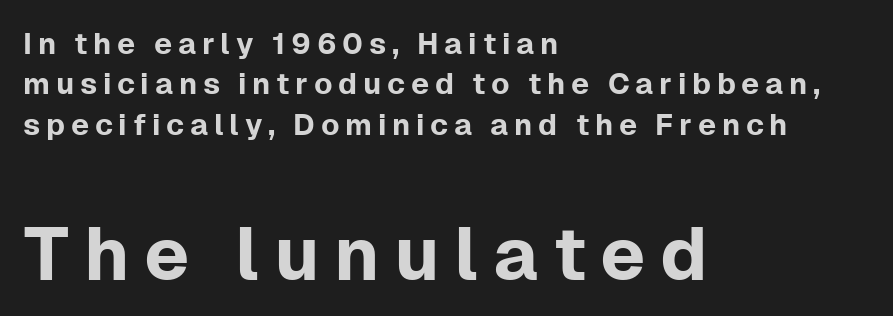
The image shows 75 px sans-serif type, upright; set left-aligned, normal line spacing (1.35x), not underlined; the second (bottom) block is 2.5x larger; low stroke contrast and a medium x-height.
